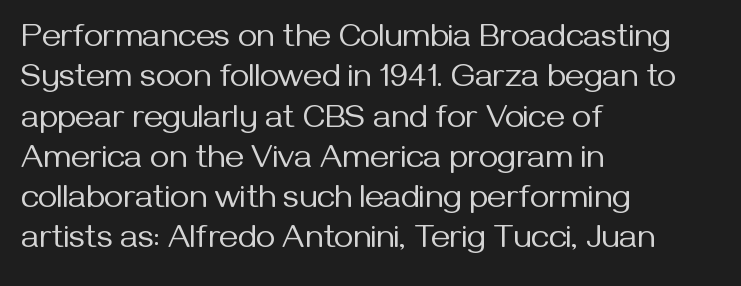
Q: Is the text bold? A: No.
Q: Is the text italic (slanted)? A: No, it is upright.
Q: Is the typeface a serif or a sans-serif typeface? A: Sans-serif.
Q: Is the text underlined? A: No.
Q: How is the paragraph aligned? A: Left-aligned.
Q: Is the spacing between letters normal or unusually wide? A: Normal.
Q: Width (condensed, normal, or wide)? A: Normal.
Q: Stroke contrast? A: Medium.
Q: x-height? A: Medium.
Q: Monospaced? A: No.
